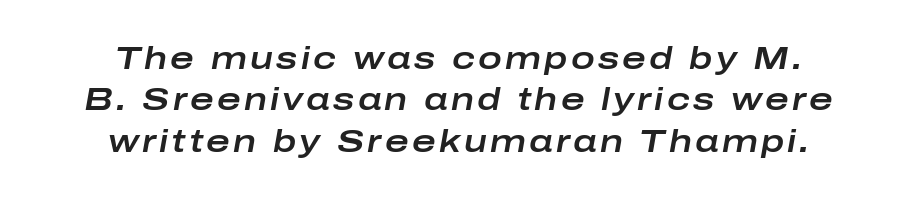
{"italic": "yes", "lean": "right", "slant_degrees": 10, "width": "wide", "stroke_contrast": "low", "x_height": "medium", "monospaced": "no", "underline": "no", "align": "center", "line_spacing": "normal", "line_spacing_ratio": 1.29, "glyph_px": 32}
